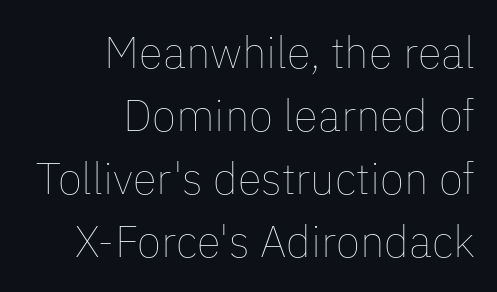
The image shows 44 px thin type, upright; set right-aligned, normal line spacing (1.43x), normal letter spacing, not underlined; low stroke contrast and a medium x-height.
